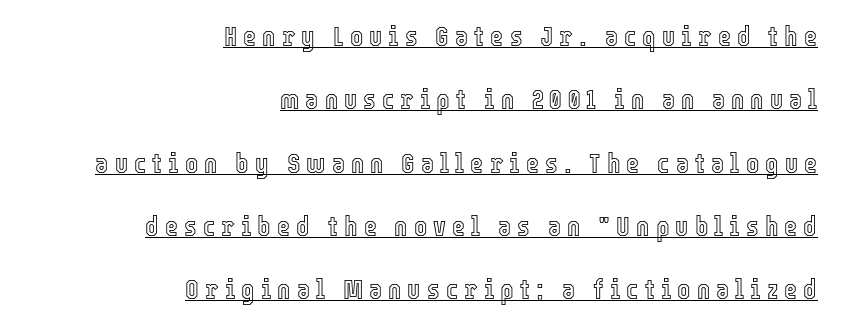
Ascenders rise straight up at ninety degrees. Reading down the column, the eye jumps a long way to each next line. Varying glyph widths throughout — classic text-font behaviour. Honestly, the underline is the first thing you notice here.
